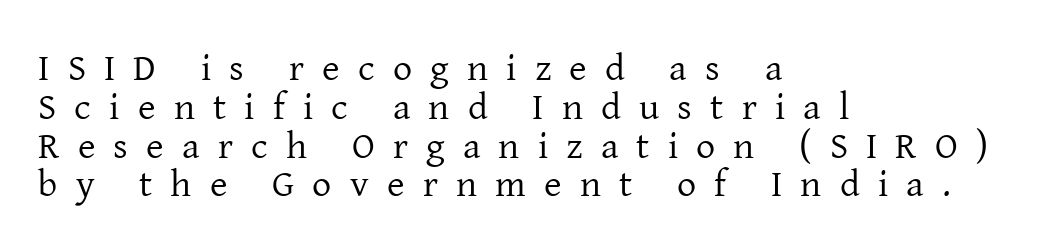
The image shows 38 px regular-weight serif type, upright; set left-aligned, tight line spacing (1.02x), unusually wide letter spacing (+0.48 em), not underlined; low stroke contrast and a medium x-height.
